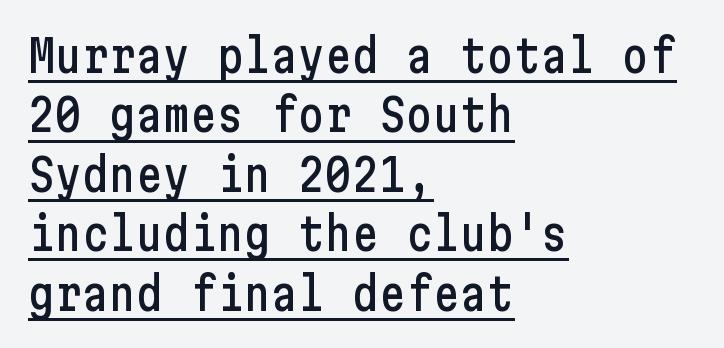
The image shows 45 px condensed sans-serif type, upright; set left-aligned, normal line spacing (1.32x), normal letter spacing, underlined; low stroke contrast and a medium x-height.
